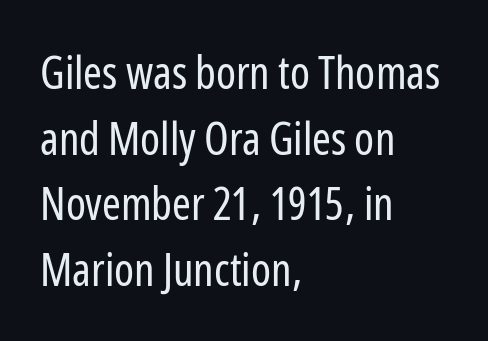
{"serif": "no", "italic": "no", "bold": "no", "weight": "regular", "width": "condensed", "stroke_contrast": "low", "x_height": "medium", "monospaced": "no", "underline": "no", "align": "left", "line_spacing": "normal", "line_spacing_ratio": 1.46, "letter_spacing": "normal", "letter_spacing_em": 0.0, "glyph_px": 45}
